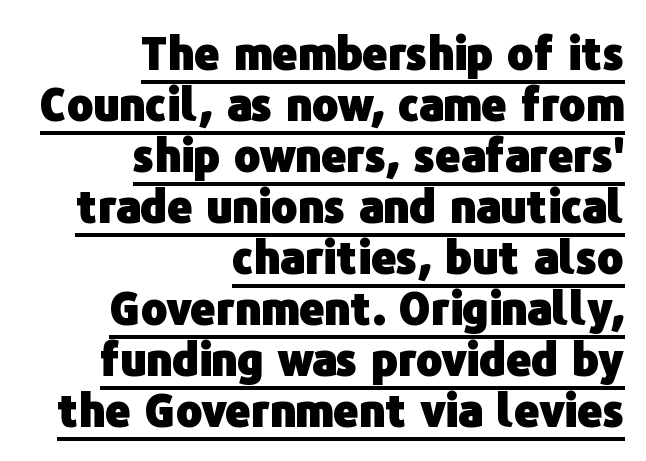
Q: Is the text bold? A: Yes.
Q: Is the text italic (slanted)? A: No, it is upright.
Q: Is the typeface a serif or a sans-serif typeface? A: Sans-serif.
Q: Is the text underlined? A: Yes.
Q: How is the paragraph aligned? A: Right-aligned.
Q: Is the spacing between letters normal or unusually wide? A: Normal.
Q: Width (condensed, normal, or wide)? A: Normal.
Q: Stroke contrast? A: Low.
Q: x-height? A: Medium.
Q: Monospaced? A: No.
